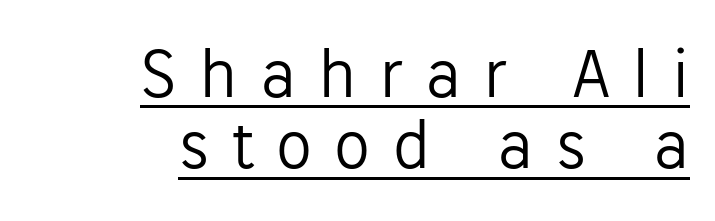
The image shows 72 px light sans-serif type, upright; set right-aligned, tight line spacing (0.99x), unusually wide letter spacing (+0.31 em), underlined; low stroke contrast and a medium x-height.
